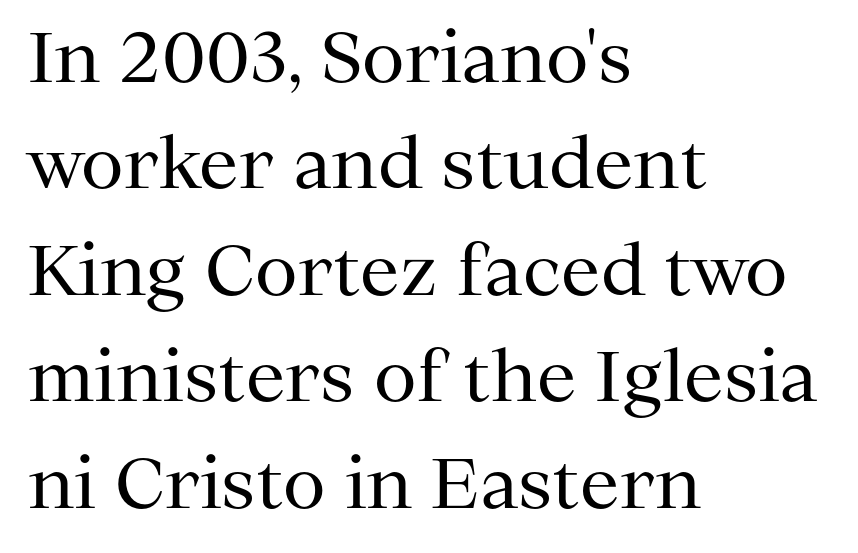
Teacher's note: observe the even left margin — that is flush-left alignment. Are there feet on the stems? There are — it's a serif. You could not count columns in this text — the font is proportionally spaced. The horizontal fit of the characters is conventional and even. The passage shown is not underscored anywhere. The letterforms sit at book weight or below.
